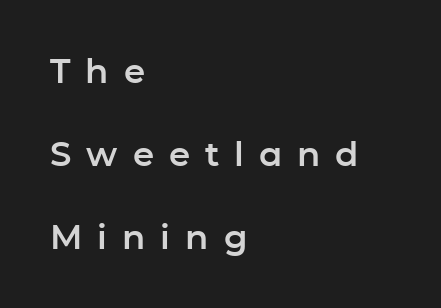
Style check: upright. The horizontal fit of the characters is loose and conspicuously gappy. How would I describe the line gaps? Wide and relaxed. Casual observation: everything's shoved over to the left. Spacing verdict: proportional, widths tailored to each character. Nobody drew a line under any word here.
